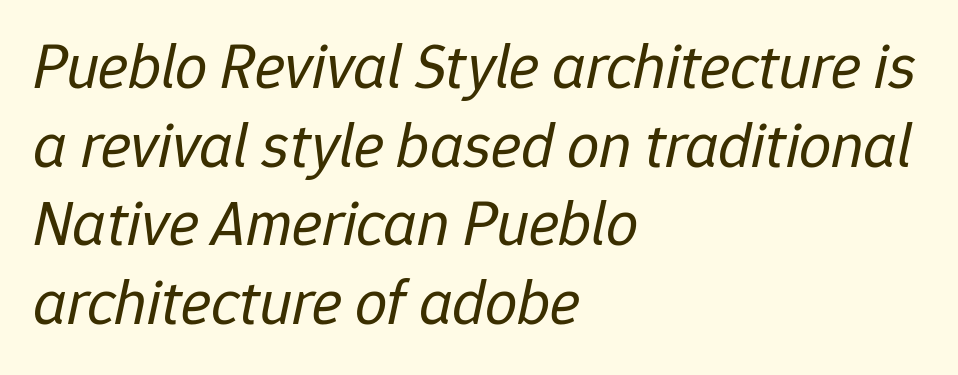
Q: Is the text bold? A: No.
Q: Is the text italic (slanted)? A: Yes, it leans right by about 12 degrees.
Q: Is the text underlined? A: No.
Q: How is the paragraph aligned? A: Left-aligned.
Q: Is the spacing between letters normal or unusually wide? A: Normal.
Q: Width (condensed, normal, or wide)? A: Normal.
Q: Stroke contrast? A: Low.
Q: x-height? A: Medium.
Q: Monospaced? A: No.
